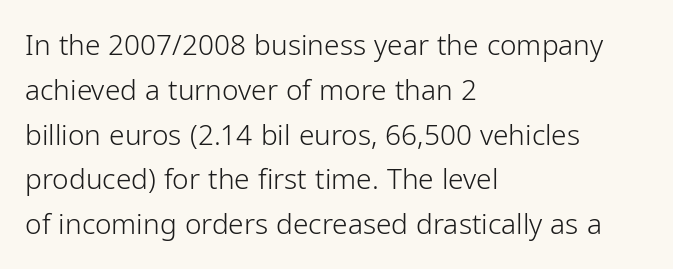
Q: Is the text bold? A: No.
Q: Is the text italic (slanted)? A: No, it is upright.
Q: Is the typeface a serif or a sans-serif typeface? A: Sans-serif.
Q: Is the text underlined? A: No.
Q: How is the paragraph aligned? A: Left-aligned.
Q: Is the spacing between letters normal or unusually wide? A: Normal.
Q: Is the spacing between lines tight, normal or loose? A: Normal.
Q: Width (condensed, normal, or wide)? A: Normal.
Q: Stroke contrast? A: Low.
Q: x-height? A: Medium.
Q: Monospaced? A: No.
